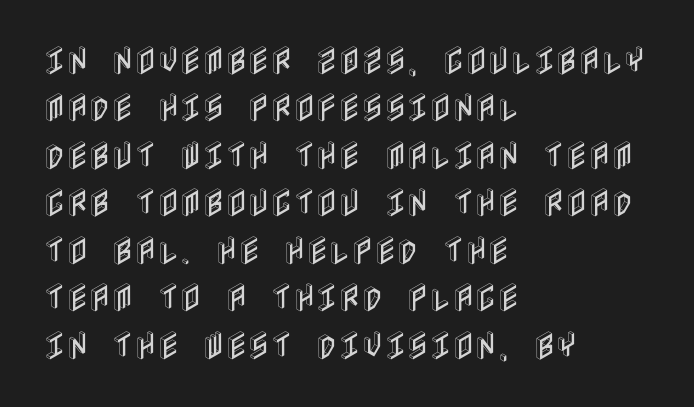
The image shows 31 px condensed type, upright; set left-aligned, normal line spacing (1.53x), normal letter spacing, not underlined; a large x-height.
